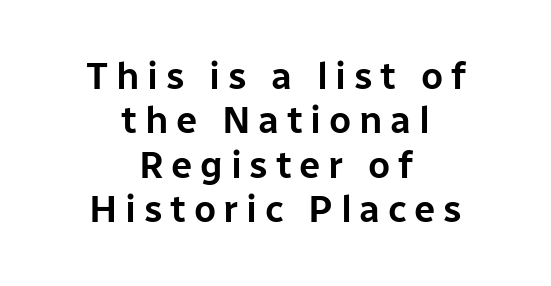
The image shows 38 px sans-serif type, upright; set centered, line spacing 1.17x, unusually wide letter spacing (+0.2 em), not underlined; low stroke contrast and a medium x-height.
